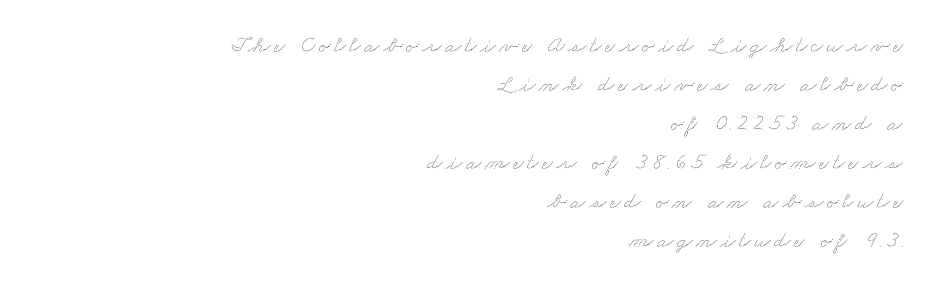
Rule under the text: the space is simply empty. Where is the straight margin? On the right. The rendering uses a moderate line-height, typical for paragraphs.
